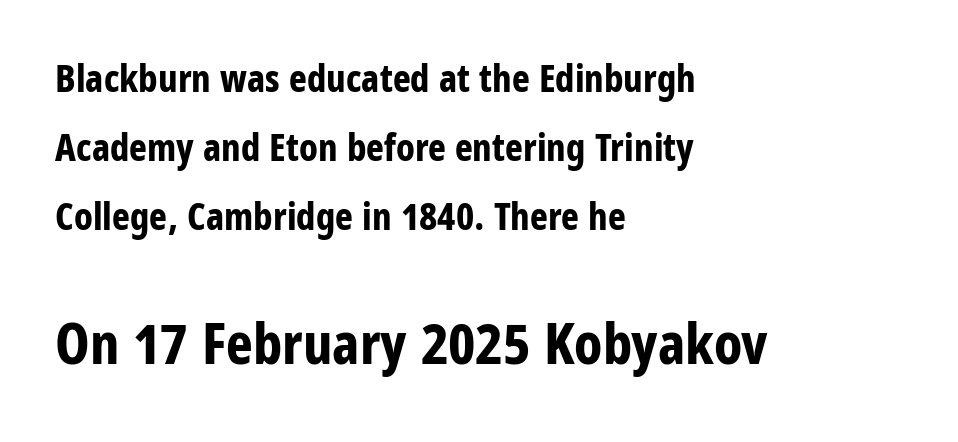
Q: Is the text bold? A: Yes.
Q: Is the text italic (slanted)? A: No, it is upright.
Q: Is the typeface a serif or a sans-serif typeface? A: Sans-serif.
Q: Is the text underlined? A: No.
Q: How is the paragraph aligned? A: Left-aligned.
Q: Is the spacing between letters normal or unusually wide? A: Normal.
Q: Which block of text is set in a larger size, the first (top) or the second (bottom)? A: The second (bottom) one.
Q: Width (condensed, normal, or wide)? A: Condensed.
Q: Stroke contrast? A: Low.
Q: x-height? A: Large.
Q: Monospaced? A: No.
